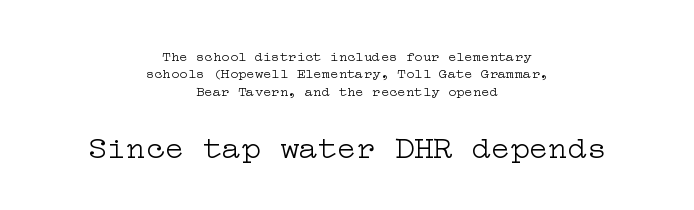
The image shows 32 px light, wide serif type, upright; set centered, line spacing 1.24x, normal letter spacing, not underlined; the second (bottom) block is 2.29x larger; low stroke contrast and a medium x-height.
